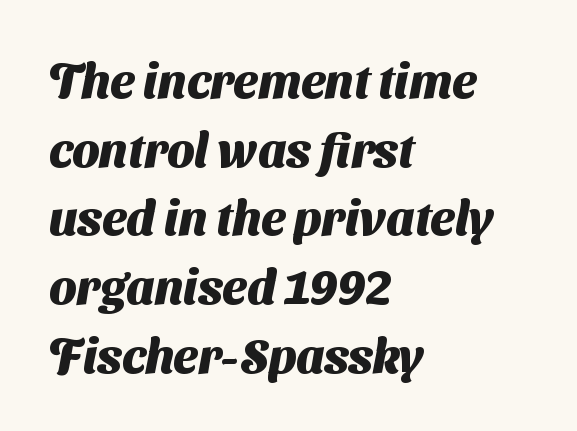
The image shows 48 px heavy sans-serif type; set left-aligned, normal line spacing (1.43x), normal letter spacing, not underlined; medium stroke contrast and a medium x-height.
